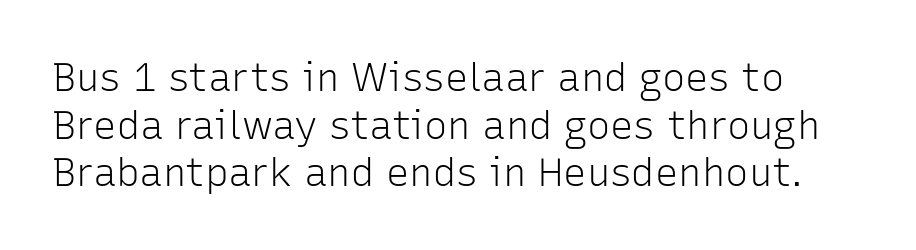
{"serif": "no", "italic": "no", "bold": "no", "weight": "light", "width": "normal", "stroke_contrast": "low", "x_height": "medium", "monospaced": "no", "underline": "no", "line_spacing_ratio": 1.22, "letter_spacing": "normal", "letter_spacing_em": 0.0, "glyph_px": 39}
